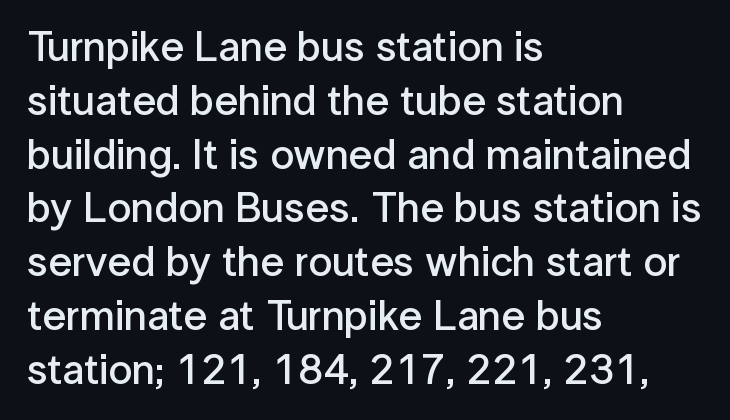
Q: Is the text bold? A: Semi-bold.
Q: Is the text italic (slanted)? A: No, it is upright.
Q: Is the typeface a serif or a sans-serif typeface? A: Sans-serif.
Q: Is the text underlined? A: No.
Q: How is the paragraph aligned? A: Left-aligned.
Q: Is the spacing between letters normal or unusually wide? A: Normal.
Q: Is the spacing between lines tight, normal or loose? A: Normal.
Q: Width (condensed, normal, or wide)? A: Normal.
Q: Stroke contrast? A: Low.
Q: x-height? A: Medium.
Q: Monospaced? A: No.
